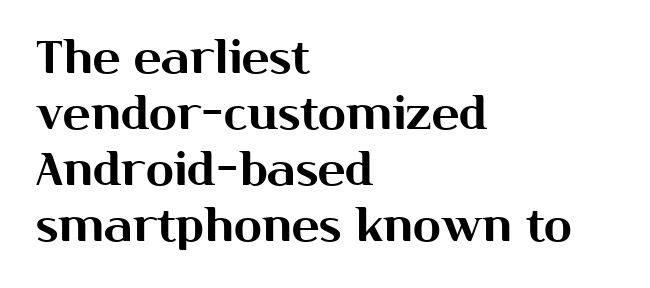
The image shows 46 px sans-serif type, upright; set left-aligned, line spacing 1.22x, normal letter spacing, not underlined; medium stroke contrast and a medium x-height.
